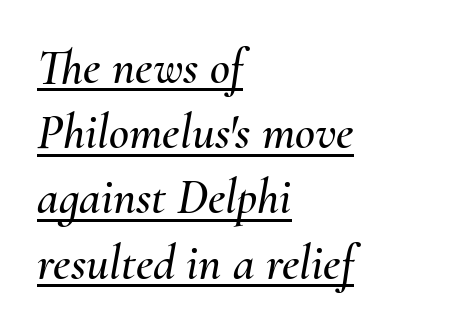
{"italic": "yes", "lean": "right", "slant_degrees": 10, "width": "normal", "stroke_contrast": "medium", "x_height": "small", "monospaced": "no", "underline": "yes", "align": "left", "line_spacing": "normal", "line_spacing_ratio": 1.33, "letter_spacing": "normal", "letter_spacing_em": 0.0, "glyph_px": 49}
